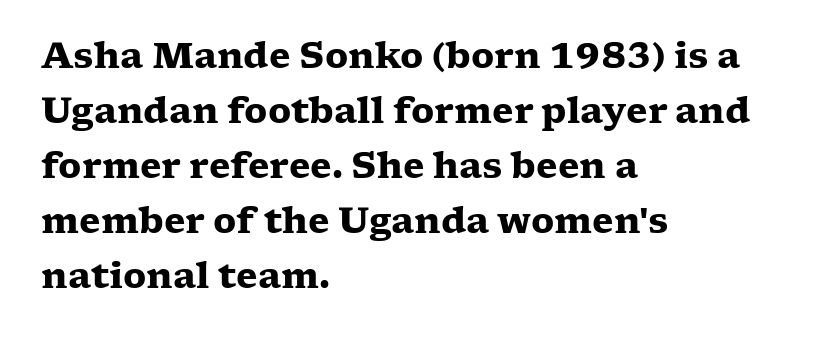
The paragraph has a hard left edge and a soft right edge. Descenders hang freely into open space. Designer's note — italics off, roman on. Compared with typical body copy, the letter spacing here is the same. The face used here is seriffed, in the tradition of book romans.
